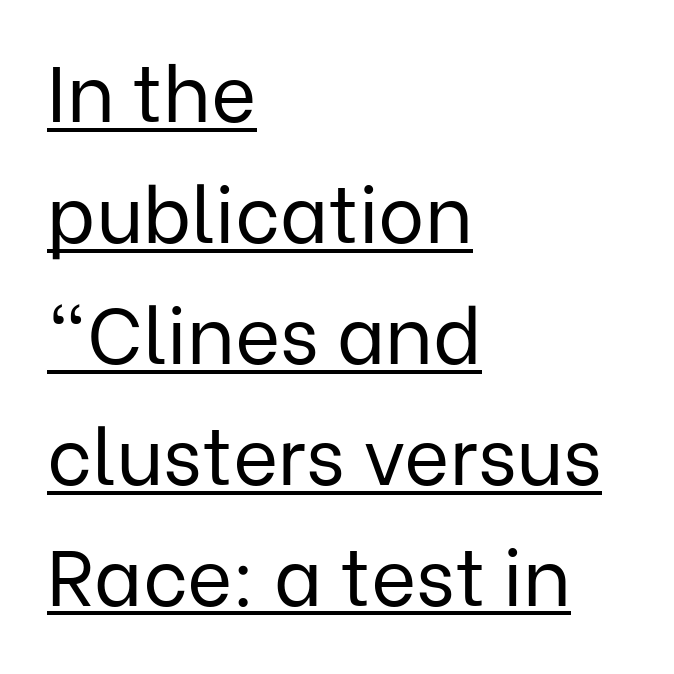
Q: Is the text bold? A: No.
Q: Is the text italic (slanted)? A: No, it is upright.
Q: Is the typeface a serif or a sans-serif typeface? A: Sans-serif.
Q: Is the text underlined? A: Yes.
Q: How is the paragraph aligned? A: Left-aligned.
Q: Is the spacing between letters normal or unusually wide? A: Normal.
Q: Is the spacing between lines tight, normal or loose? A: Normal.
Q: Width (condensed, normal, or wide)? A: Normal.
Q: Stroke contrast? A: Low.
Q: x-height? A: Medium.
Q: Monospaced? A: No.
